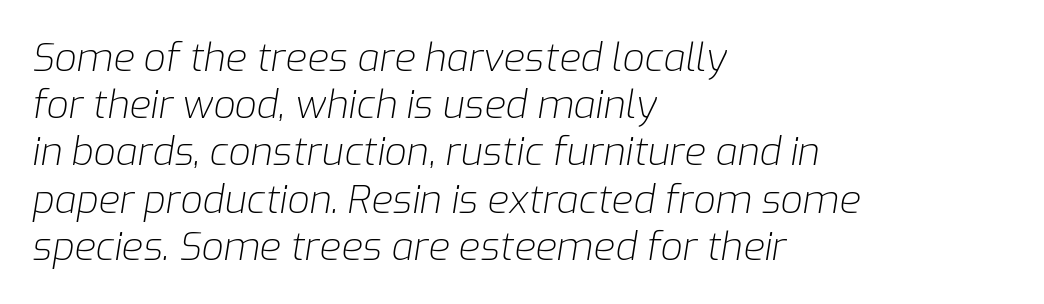
{"italic": "yes", "lean": "right", "slant_degrees": 9, "bold": "no", "weight": "light", "width": "normal", "stroke_contrast": "low", "x_height": "medium", "monospaced": "no", "underline": "no", "align": "left", "line_spacing_ratio": 1.21, "letter_spacing": "normal", "letter_spacing_em": 0.0, "glyph_px": 39}
